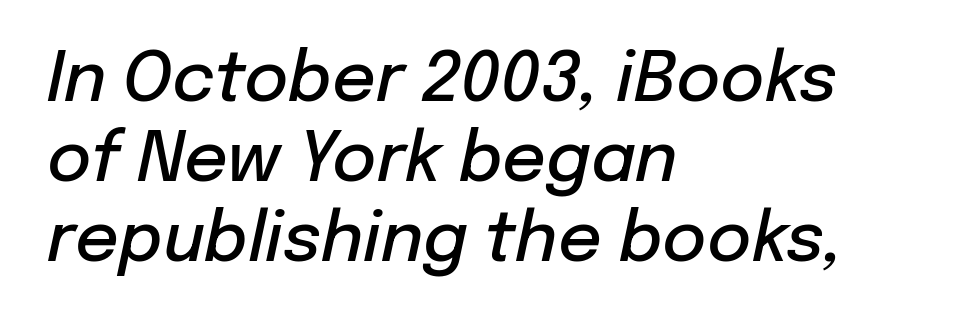
Q: Is the text bold? A: Semi-bold.
Q: Is the text italic (slanted)? A: Yes, it leans right by about 12 degrees.
Q: Is the text underlined? A: No.
Q: How is the paragraph aligned? A: Left-aligned.
Q: Is the spacing between letters normal or unusually wide? A: Normal.
Q: Width (condensed, normal, or wide)? A: Normal.
Q: Stroke contrast? A: Low.
Q: x-height? A: Medium.
Q: Monospaced? A: No.
